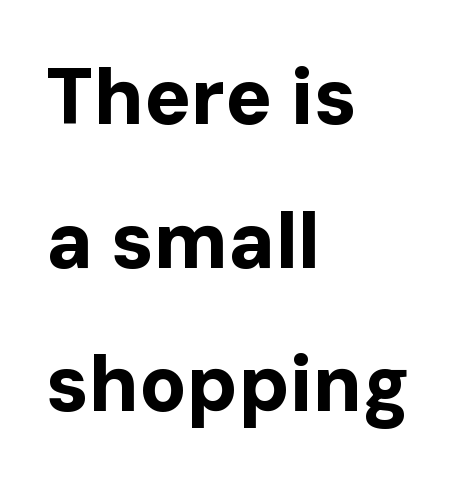
The image shows 78 px bold sans-serif type, upright; set left-aligned, line spacing 1.84x, normal letter spacing, not underlined; low stroke contrast and a medium x-height.
